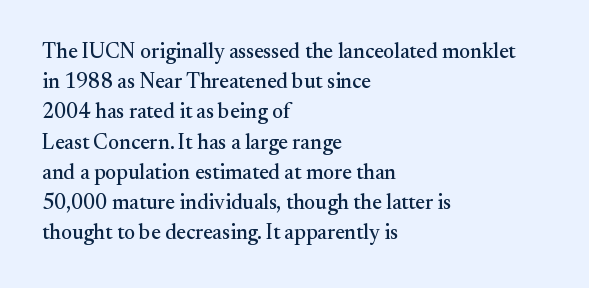
The image shows 21 px text type, upright; set left-aligned, normal line spacing (1.44x), normal letter spacing, not underlined.
